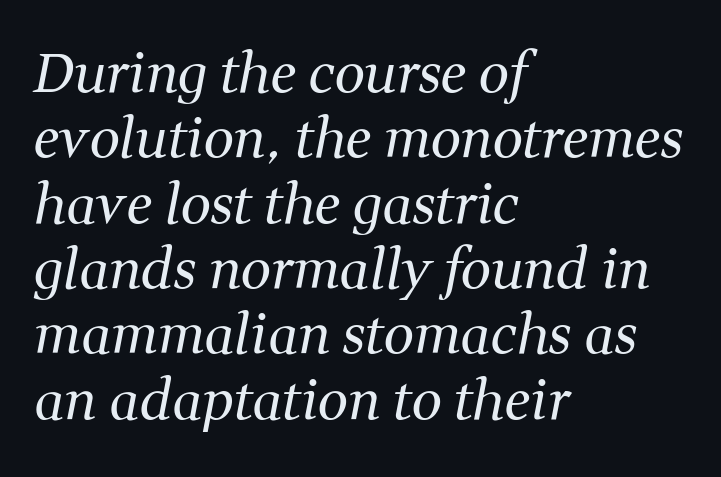
The image shows 54 px regular-weight serif type, italic (leaning right); set left-aligned, line spacing 1.21x, normal letter spacing, not underlined; medium stroke contrast and a medium x-height.
